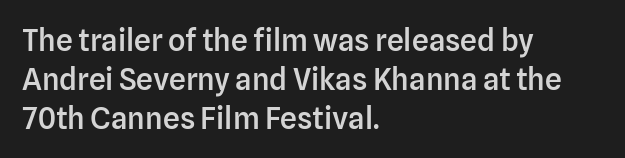
The image shows 30 px semibold sans-serif type, upright; set left-aligned, normal line spacing (1.3x), normal letter spacing, not underlined; low stroke contrast and a medium x-height.
